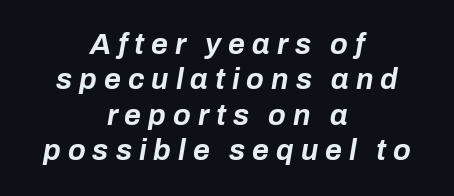
Q: Is the text bold? A: Yes.
Q: Is the text italic (slanted)? A: Yes, it leans right by about 10 degrees.
Q: Is the text underlined? A: No.
Q: How is the paragraph aligned? A: Centered.
Q: Is the spacing between letters normal or unusually wide? A: Unusually wide.
Q: Width (condensed, normal, or wide)? A: Normal.
Q: Stroke contrast? A: Low.
Q: x-height? A: Medium.
Q: Monospaced? A: No.
